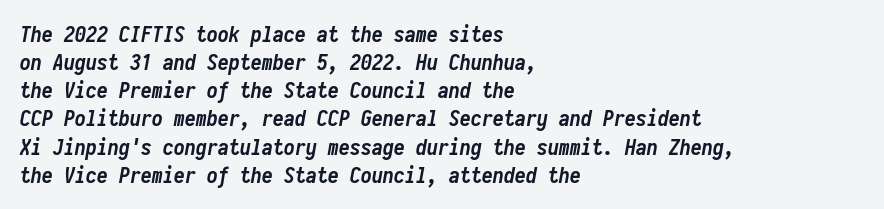
The image shows 22 px bold type, italic (leaning right); set left-aligned, normal line spacing (1.28x), normal letter spacing, not underlined.
